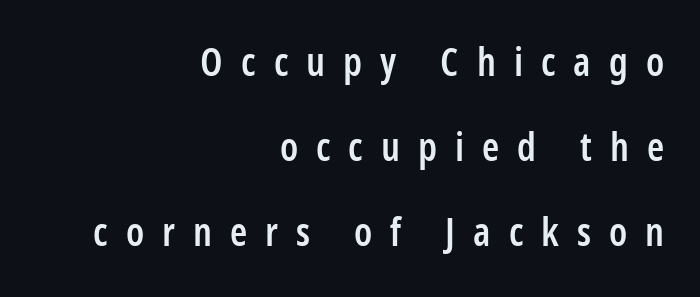
{"serif": "no", "italic": "no", "bold": "semi", "weight": "semibold", "width": "condensed", "stroke_contrast": "low", "x_height": "medium", "monospaced": "no", "underline": "no", "align": "right", "line_spacing": "loose", "line_spacing_ratio": 2.18, "letter_spacing": "wide", "letter_spacing_em": 0.46, "glyph_px": 39}
